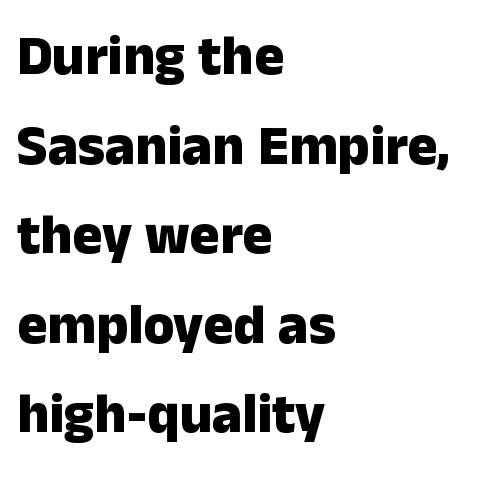
The image shows 56 px heavy sans-serif type, upright; set left-aligned, normal line spacing (1.6x), normal letter spacing, not underlined; low stroke contrast and a medium x-height.
